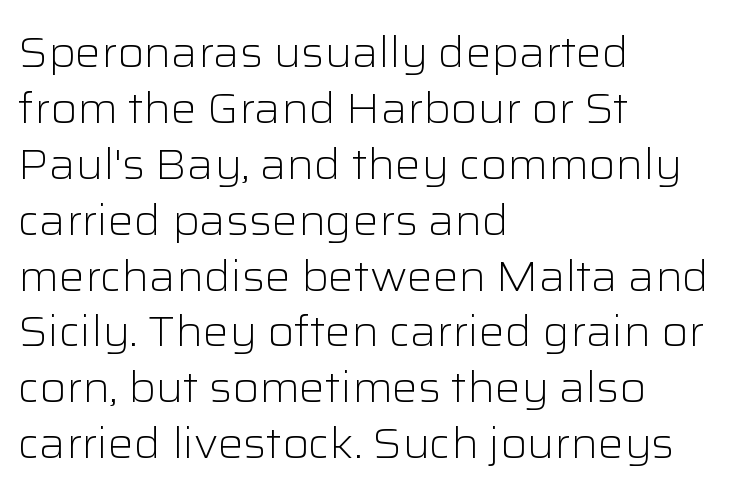
{"serif": "no", "italic": "no", "bold": "no", "weight": "light", "width": "normal", "stroke_contrast": "low", "x_height": "medium", "monospaced": "no", "underline": "no", "align": "left", "line_spacing": "normal", "line_spacing_ratio": 1.3, "letter_spacing": "normal", "letter_spacing_em": 0.0, "glyph_px": 43}
